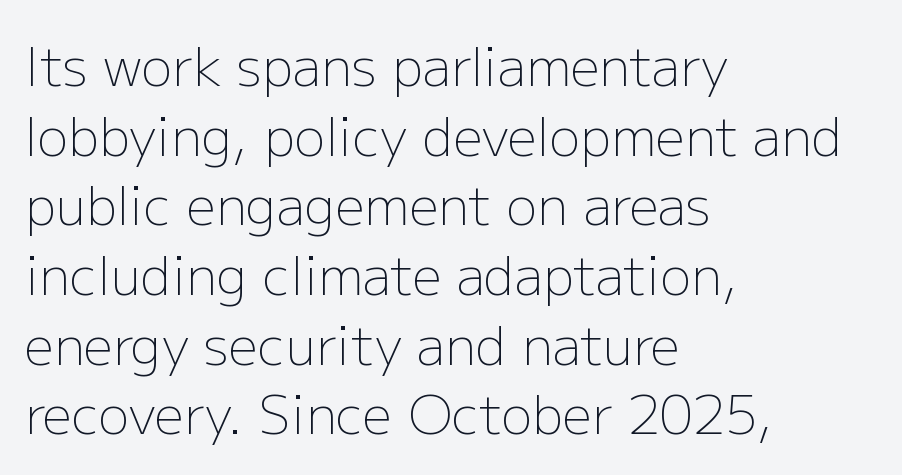
Q: Is the text bold? A: No.
Q: Is the text italic (slanted)? A: No, it is upright.
Q: Is the typeface a serif or a sans-serif typeface? A: Sans-serif.
Q: Is the text underlined? A: No.
Q: How is the paragraph aligned? A: Left-aligned.
Q: Is the spacing between letters normal or unusually wide? A: Normal.
Q: Is the spacing between lines tight, normal or loose? A: Normal.
Q: Width (condensed, normal, or wide)? A: Normal.
Q: Stroke contrast? A: Low.
Q: x-height? A: Medium.
Q: Monospaced? A: No.
